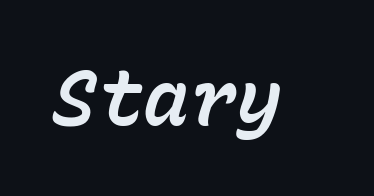
The image shows 77 px text type, italic (leaning right), monospaced; set normal letter spacing, not underlined; low stroke contrast and a medium x-height.
